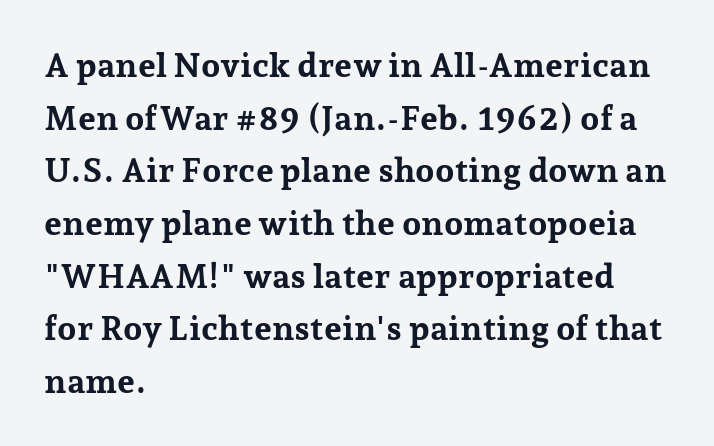
The image shows 34 px bold serif type, upright; set left-aligned, normal line spacing (1.55x), normal letter spacing, not underlined; low stroke contrast and a medium x-height.
